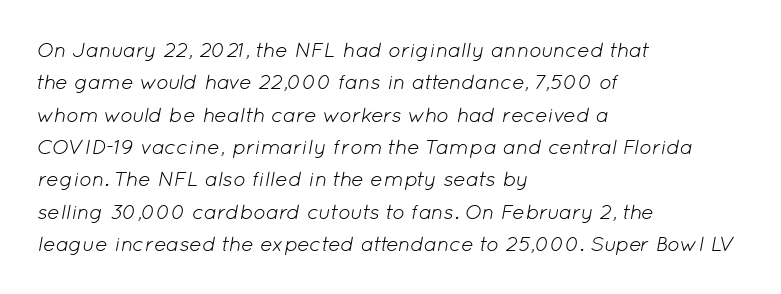
Q: Is the text bold? A: No.
Q: Is the text italic (slanted)? A: Yes, it leans right by about 12 degrees.
Q: Is the text underlined? A: No.
Q: How is the paragraph aligned? A: Left-aligned.
Q: Is the spacing between letters normal or unusually wide? A: Normal.
Q: Is the spacing between lines tight, normal or loose? A: Normal.
